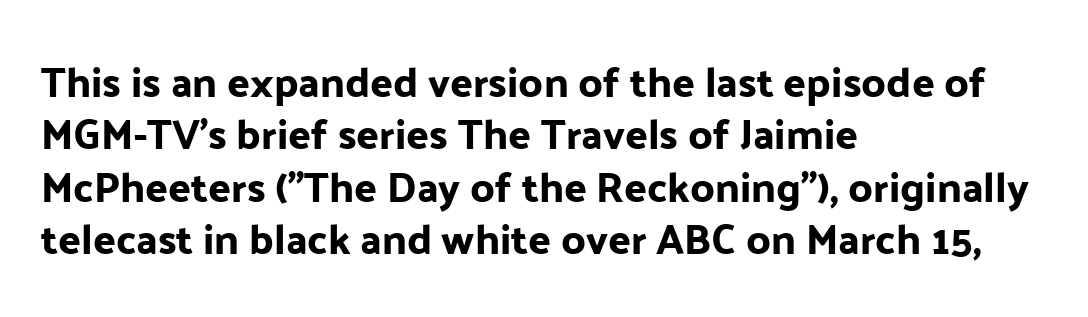
The image shows 42 px sans-serif type, upright; set left-aligned, normal line spacing (1.25x), normal letter spacing, not underlined; low stroke contrast and a medium x-height.
